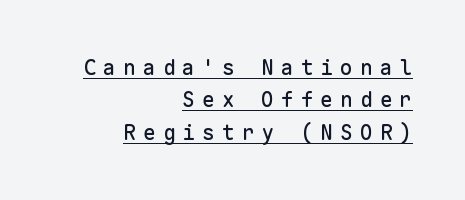
Decoration check: the copy is underlined. A typesetter would mark this as roman, not italic. In terms of letterspacing, this is a distinctly airy, spread setting. Where is the straight margin? On the right. The designer left line spacing at the default.
